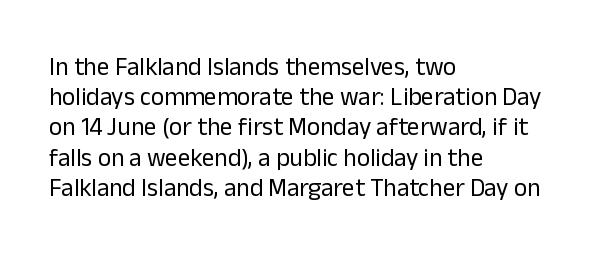
{"italic": "no", "bold": "no", "underline": "no", "align": "left", "line_spacing_ratio": 1.21, "letter_spacing": "normal", "letter_spacing_em": 0.0, "glyph_px": 25}
